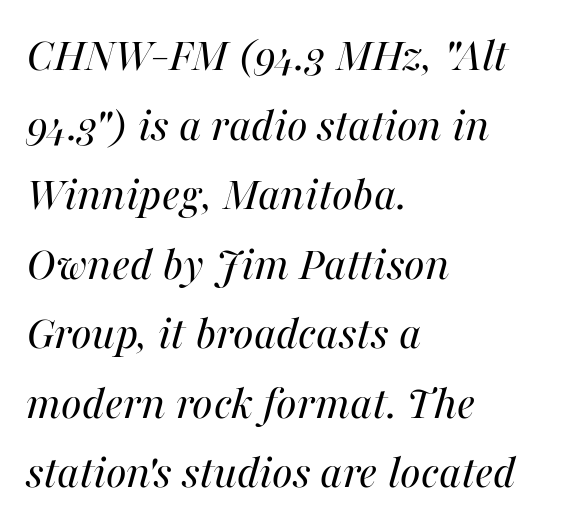
The image shows 49 px regular-weight type, italic (leaning right); set left-aligned, normal line spacing (1.42x), normal letter spacing, not underlined; medium stroke contrast and a medium x-height.
